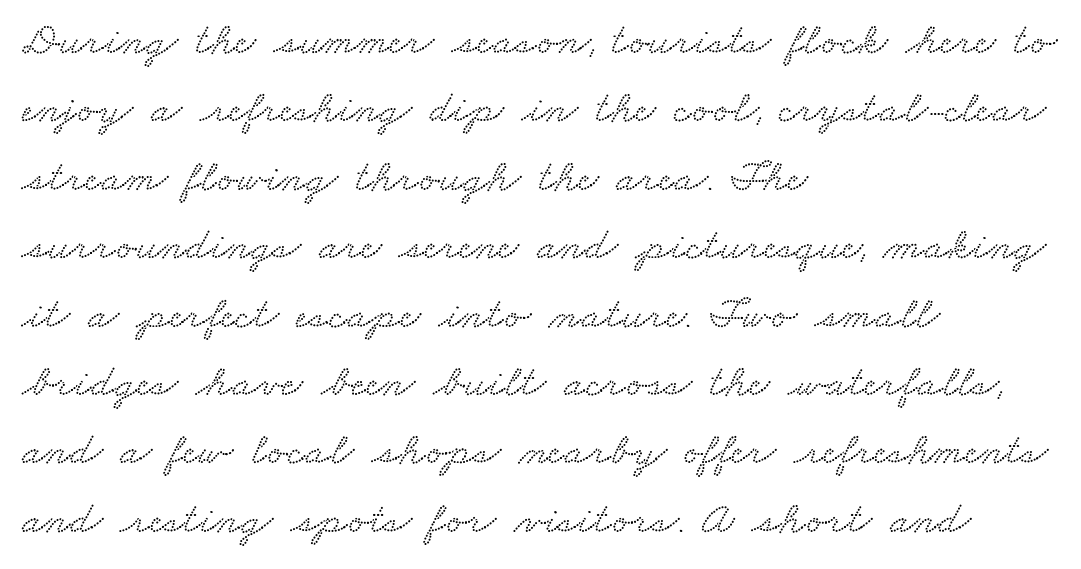
{"serif": "yes", "width": "wide", "stroke_contrast": "low", "x_height": "small", "monospaced": "no", "underline": "no", "align": "left", "line_spacing": "normal", "line_spacing_ratio": 1.52, "letter_spacing": "normal", "letter_spacing_em": 0.0, "glyph_px": 45}
